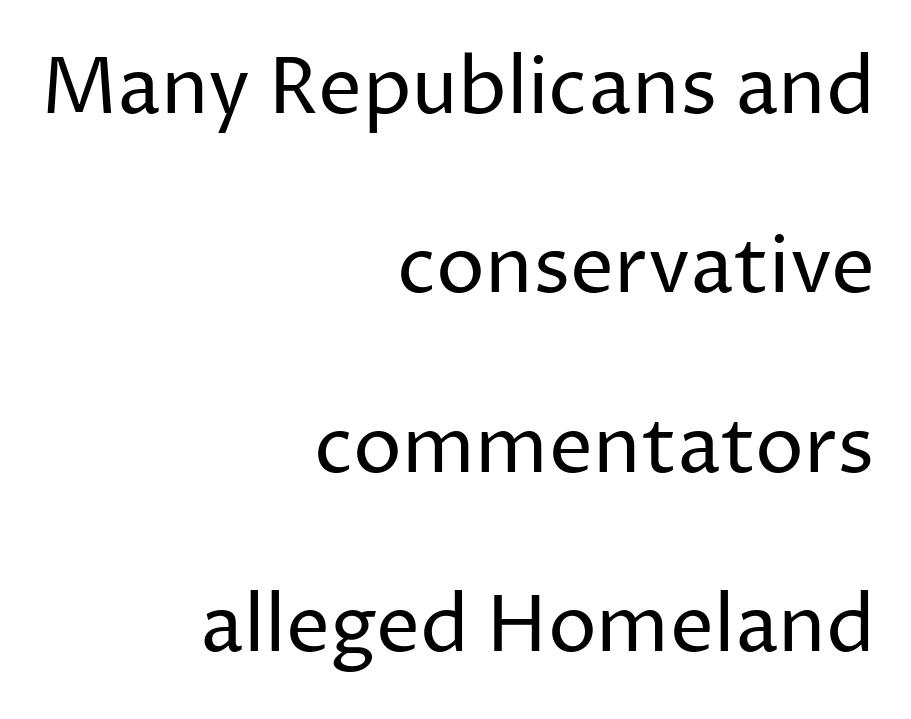
{"serif": "no", "italic": "no", "bold": "no", "weight": "regular", "width": "normal", "stroke_contrast": "low", "x_height": "medium", "monospaced": "no", "underline": "no", "align": "right", "line_spacing": "loose", "line_spacing_ratio": 2.3, "letter_spacing": "normal", "letter_spacing_em": 0.0, "glyph_px": 78}
